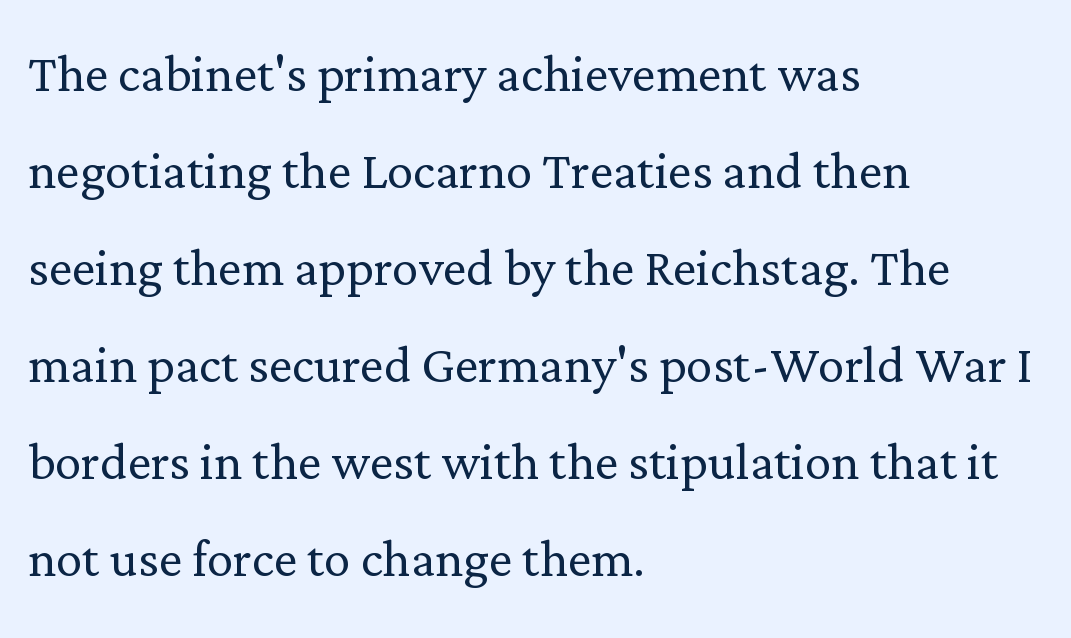
Q: Is the text bold? A: No.
Q: Is the text italic (slanted)? A: No, it is upright.
Q: Is the typeface a serif or a sans-serif typeface? A: Serif.
Q: Is the text underlined? A: No.
Q: How is the paragraph aligned? A: Left-aligned.
Q: Is the spacing between letters normal or unusually wide? A: Normal.
Q: Is the spacing between lines tight, normal or loose? A: Normal.
Q: Width (condensed, normal, or wide)? A: Normal.
Q: Stroke contrast? A: Low.
Q: x-height? A: Medium.
Q: Monospaced? A: No.
